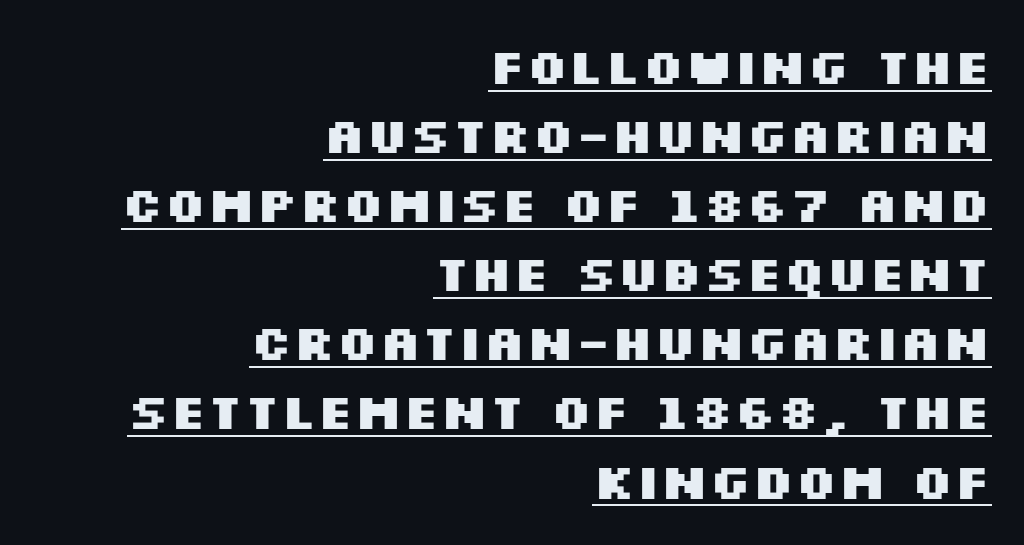
The line texture is even and compact thanks to regular tracking. Regarding serifs, this sample does without them. This is heavy type, rendered in bold. Posture: upright roman.
